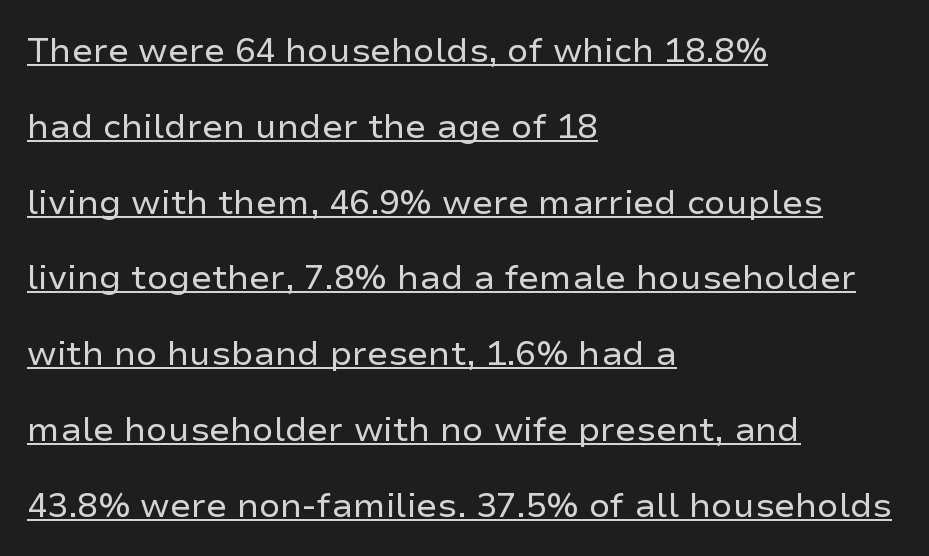
Does a line run under the words? Yes, clearly. Reading down the column, the eye jumps a long way to each next line. Summary of weight: not heavy and not bold. The face used here is rendered with its standard letterfit. Note the varied advance widths — an 'i' is clearly narrower than an 'm'. Serif or sans? Sans — the stroke terminals are bare.
